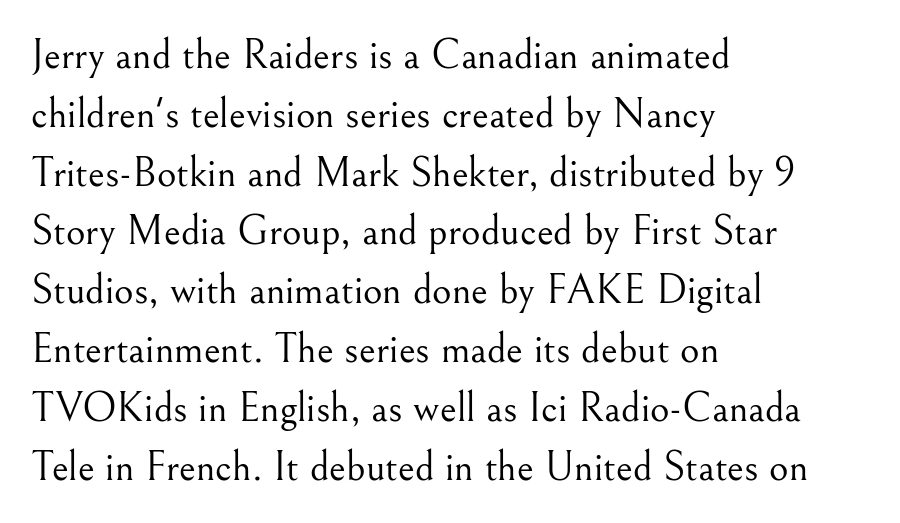
Style check: upright. Does the copy run flush right? No — it runs flush left. The horizontal fit of the characters is conventional and even. Successive baselines arrive at the customary interval. The rendering uses natural spacing where letterforms have individual widths.
